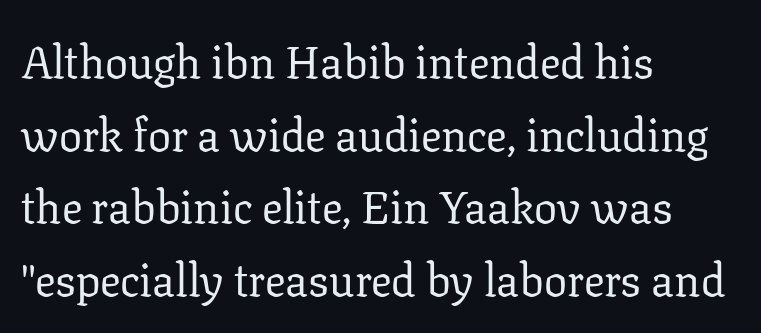
The image shows 46 px regular-weight serif type, upright; set left-aligned, normal line spacing (1.58x), normal letter spacing, not underlined; low stroke contrast and a medium x-height.
